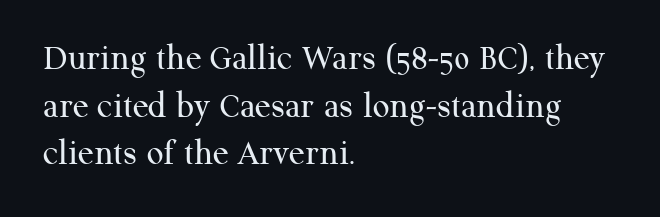
The line-height multiplier appears to be the usual default. You could not count columns in this text — the font is proportionally spaced. Style check: upright. Unmarked baselines from the first word to the last.
